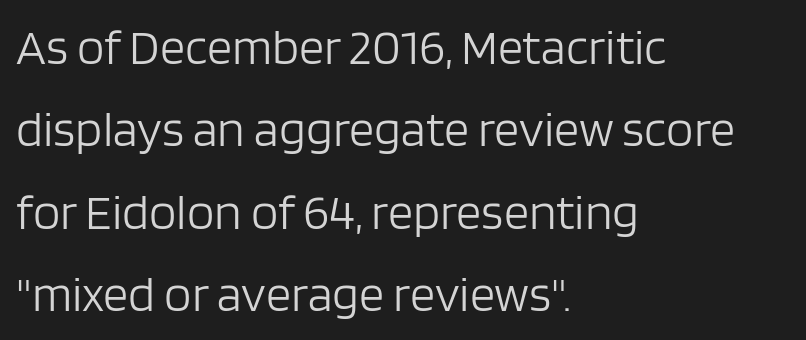
{"serif": "no", "italic": "no", "bold": "no", "weight": "light", "width": "normal", "stroke_contrast": "low", "x_height": "large", "monospaced": "no", "underline": "no", "align": "left", "line_spacing": "normal", "line_spacing_ratio": 1.65, "letter_spacing": "normal", "letter_spacing_em": 0.0, "glyph_px": 50}
